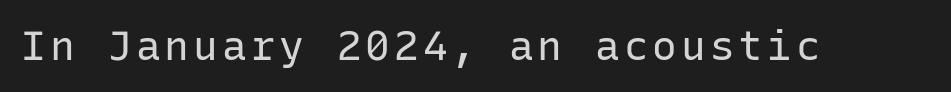
Do the characters align in a grid? Yes, the font is monospaced. Vertical strokes here are truly vertical. These glyphs show unthickened strokes, regular width or finer. Check the space under the baseline: it is left empty. Nothing sits at the stroke ends, so this counts as sans-serif.
